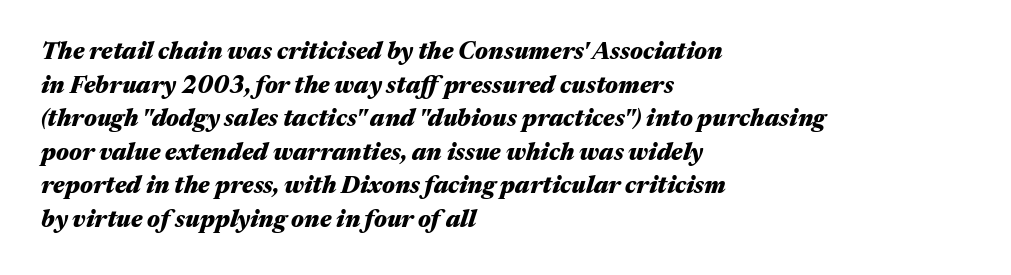
Notice how thick the strokes are: this is what a full bold looks like. Here the glyphs are tracked normally, forming tight word shapes. Quick note: underline off. The lines are quadded left. What's the leading like? Ordinary, nothing unusual.
